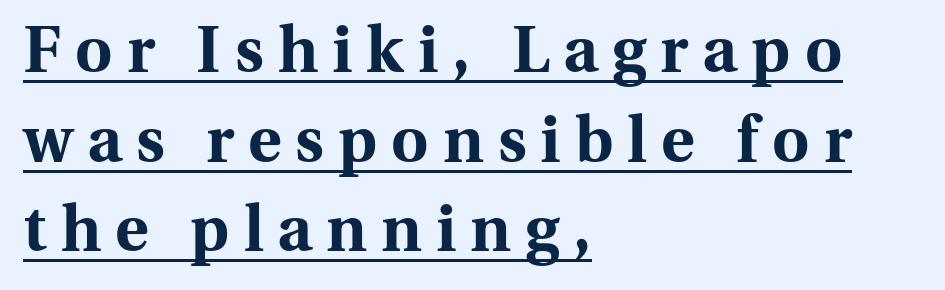
The image shows 64 px bold serif type, upright; set left-aligned, normal line spacing (1.4x), unusually wide letter spacing (+0.22 em), underlined; medium stroke contrast and a medium x-height.
